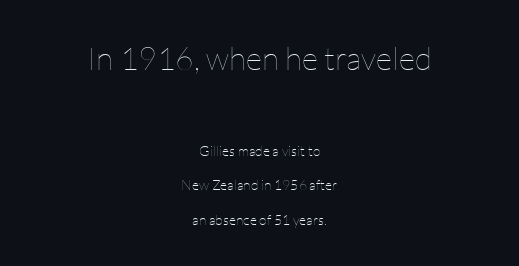
{"italic": "no", "bold": "no", "weight": "thin", "width": "normal", "stroke_contrast": "low", "x_height": "medium", "monospaced": "no", "underline": "no", "align": "center", "line_spacing": "loose", "line_spacing_ratio": 2.45, "letter_spacing": "normal", "letter_spacing_em": 0.0, "larger_block": "first", "size_ratio": 2.29, "glyph_px": 32}
